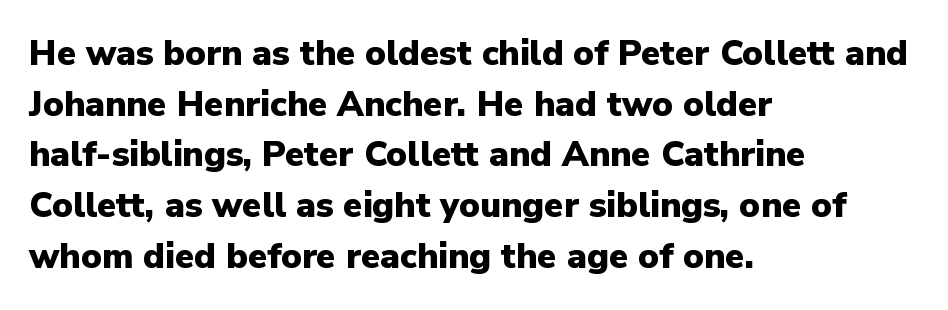
The image shows 35 px heavy sans-serif type, upright; set left-aligned, normal line spacing (1.45x), normal letter spacing, not underlined; low stroke contrast and a medium x-height.
